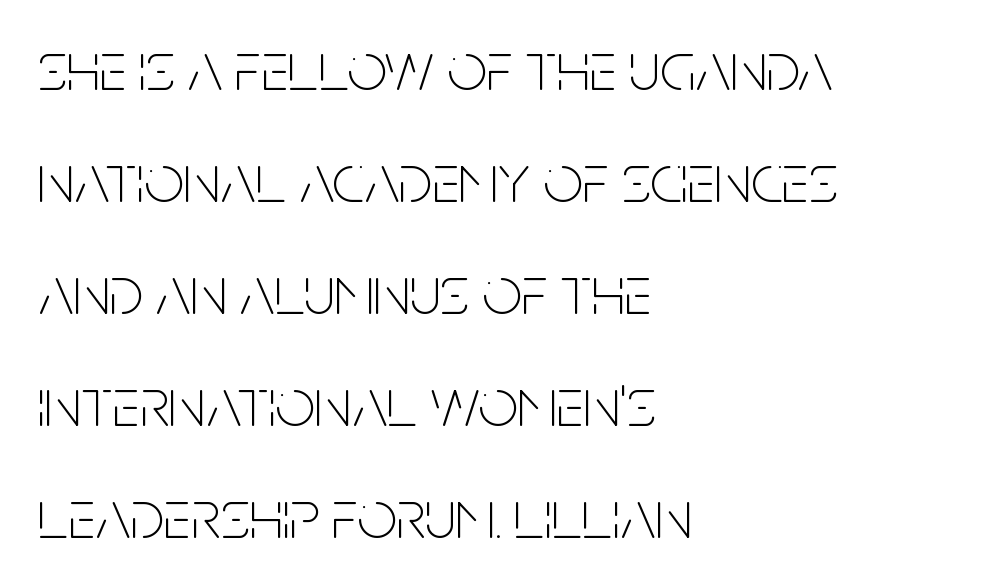
The letters carry no serifs — their stems end cleanly without finishing strokes. The space beneath each line is pristine and unruled. Note the varied advance widths — an 'i' is clearly narrower than an 'm'. Quick note: not italic, upright. In terms of letterspacing, this is plain default setting. The vertical gap from one line to the next is medium.
